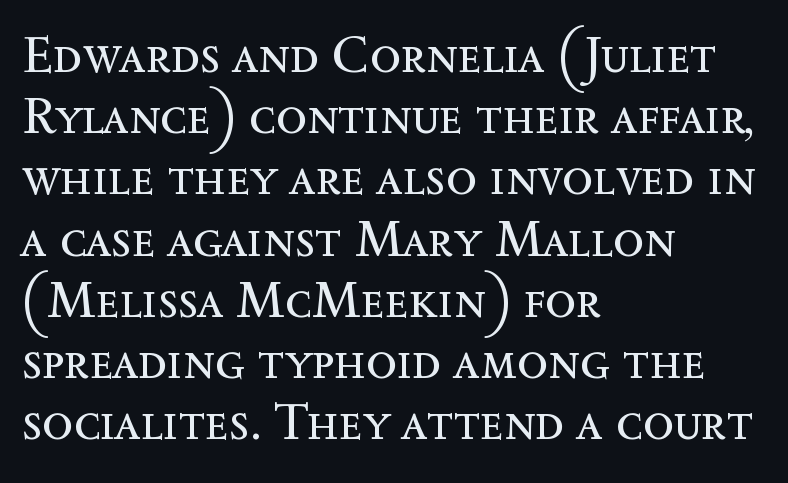
{"italic": "no", "bold": "no", "weight": "regular", "width": "normal", "x_height": "medium", "monospaced": "no", "underline": "no", "align": "left", "line_spacing_ratio": 1.2, "letter_spacing": "normal", "letter_spacing_em": 0.0, "glyph_px": 51}
